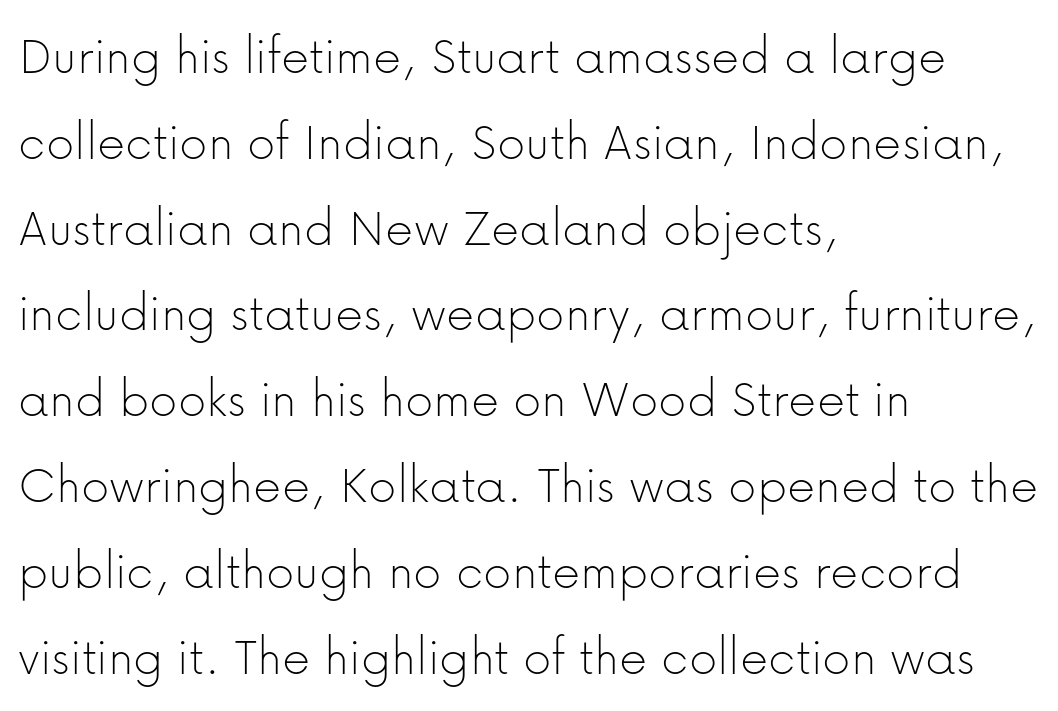
The image shows 55 px thin sans-serif type, upright; set left-aligned, normal line spacing (1.56x), normal letter spacing, not underlined; low stroke contrast and a medium x-height.
